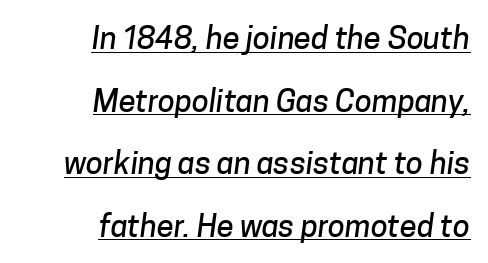
The image shows 31 px sans-serif type; set right-aligned, loose line spacing (2.02x), normal letter spacing, underlined; low stroke contrast and a medium x-height.
